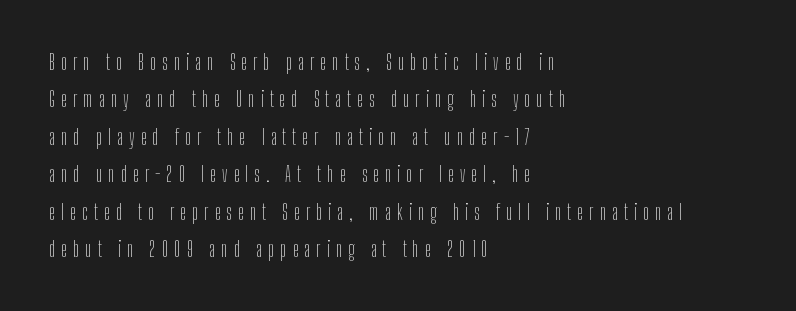
Q: Is the text bold? A: No.
Q: Is the text italic (slanted)? A: No, it is upright.
Q: Is the text underlined? A: No.
Q: How is the paragraph aligned? A: Left-aligned.
Q: Is the spacing between letters normal or unusually wide? A: Unusually wide.
